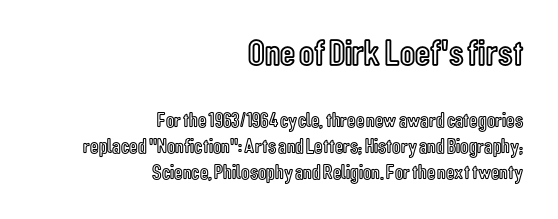
{"italic": "no", "width": "condensed", "x_height": "medium", "monospaced": "no", "underline": "no", "align": "right", "line_spacing_ratio": 1.23, "letter_spacing": "normal", "letter_spacing_em": 0.0, "larger_block": "first", "size_ratio": 1.76, "glyph_px": 37}
